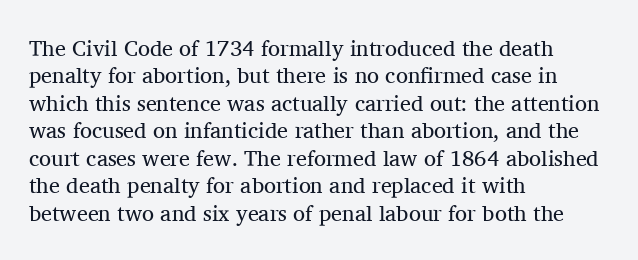
Counters stay open thanks to moderate or lighter strokes. All the whitespace from short lines collects on the right. Normally led — the rows are evenly, conventionally spaced. The glyphs are unaccompanied by any horizontal stroke below them.
